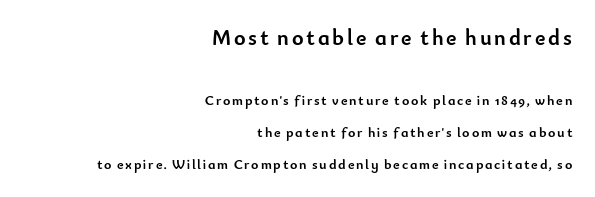
The image shows 22 px bold type, upright; set right-aligned, loose line spacing (2.28x), not underlined; the first (top) block is 1.57x larger.
